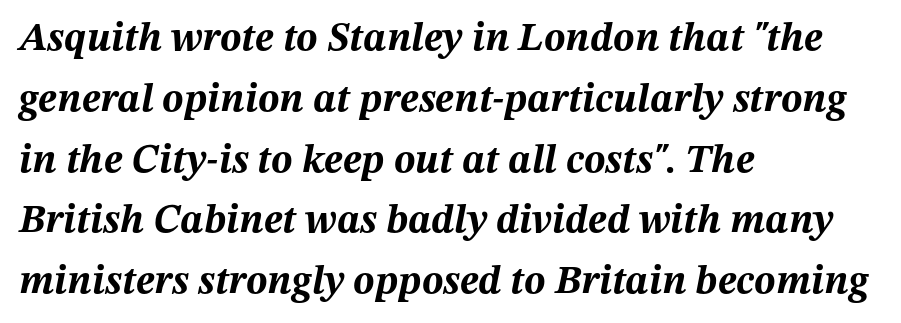
Pretty heavy lettering here — definitely bold. In terms of leading, this rendering sits right in the middle. Proportional: the letters do not fall into vertical columns. How are the letters spaced? Ordinarily, with no added tracking. The typesetter chose a ragged-right arrangement here.
